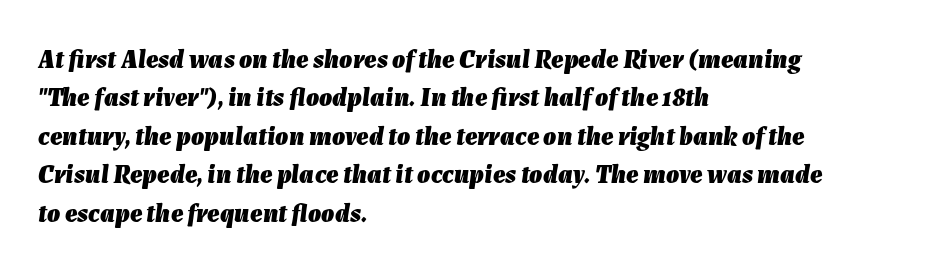
The image shows 26 px bold type, italic (leaning right); set left-aligned, normal line spacing (1.48x), normal letter spacing, not underlined.
